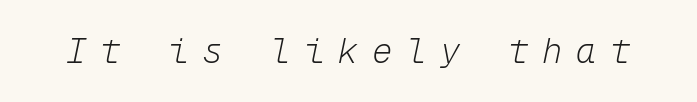
Q: Is the text bold? A: No.
Q: Is the text italic (slanted)? A: Yes, it leans right by about 12 degrees.
Q: Is the text underlined? A: No.
Q: Is the spacing between letters normal or unusually wide? A: Unusually wide.
Q: Width (condensed, normal, or wide)? A: Normal.
Q: Stroke contrast? A: Low.
Q: x-height? A: Medium.
Q: Monospaced? A: Yes.
